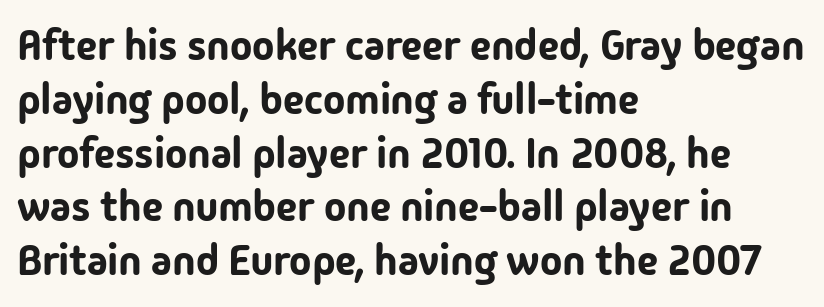
Q: Is the text italic (slanted)? A: No, it is upright.
Q: Is the typeface a serif or a sans-serif typeface? A: Sans-serif.
Q: Is the text underlined? A: No.
Q: How is the paragraph aligned? A: Left-aligned.
Q: Is the spacing between letters normal or unusually wide? A: Normal.
Q: Is the spacing between lines tight, normal or loose? A: Normal.
Q: Width (condensed, normal, or wide)? A: Normal.
Q: Stroke contrast? A: Low.
Q: x-height? A: Medium.
Q: Monospaced? A: No.
